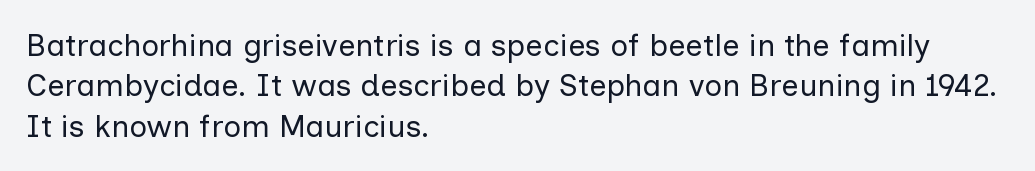
The image shows 31 px regular-weight sans-serif type, upright; set left-aligned, normal line spacing (1.3x), normal letter spacing, not underlined; low stroke contrast and a medium x-height.
